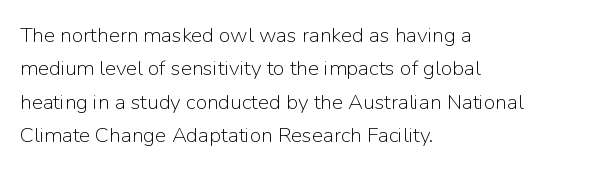
The image shows 21 px text type, upright; set left-aligned, normal line spacing (1.59x), normal letter spacing, not underlined.
